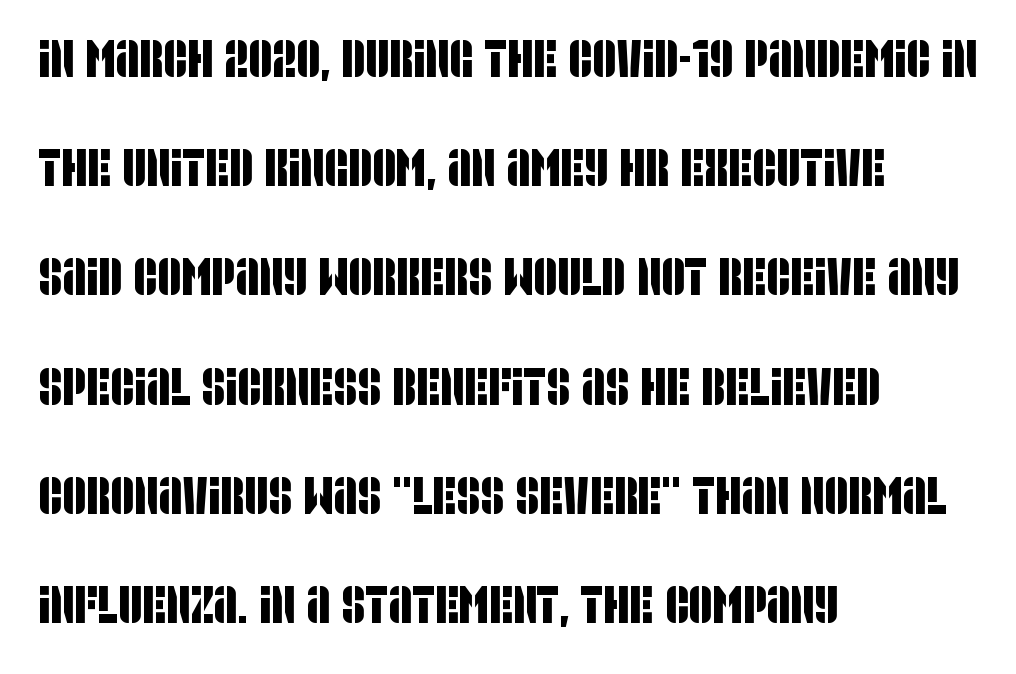
These lines stand farther apart than default settings would place them. The text block is weighted toward the left margin, trailing off unevenly rightward. Does the type have serifs? No, each stem ends abruptly. Each row of text sits above clean, open space. Between one letter and the next there's only the usual sliver of space. Spacing verdict: proportional, widths tailored to each character.
